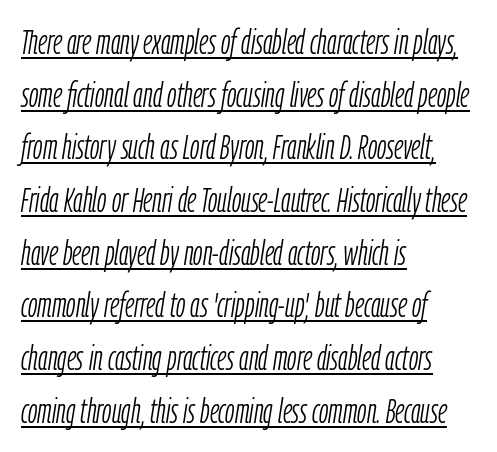
Q: Is the text bold? A: No.
Q: Is the text italic (slanted)? A: Yes, it leans right by about 9 degrees.
Q: Is the text underlined? A: Yes.
Q: How is the paragraph aligned? A: Left-aligned.
Q: Is the spacing between letters normal or unusually wide? A: Normal.
Q: Is the spacing between lines tight, normal or loose? A: Normal.
Q: Width (condensed, normal, or wide)? A: Condensed.
Q: Stroke contrast? A: Low.
Q: x-height? A: Medium.
Q: Monospaced? A: No.
